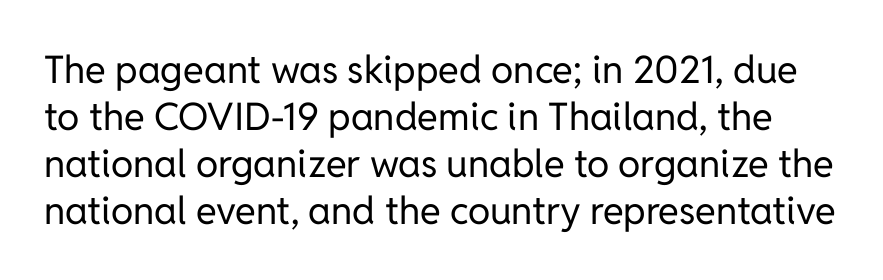
Anything drawn beneath the words? Only blank space. Do the letters lean? They stand straight. The rendering uses natural spacing where letterforms have individual widths. Observe the absence of serifs on each vertical stroke in this sample.
